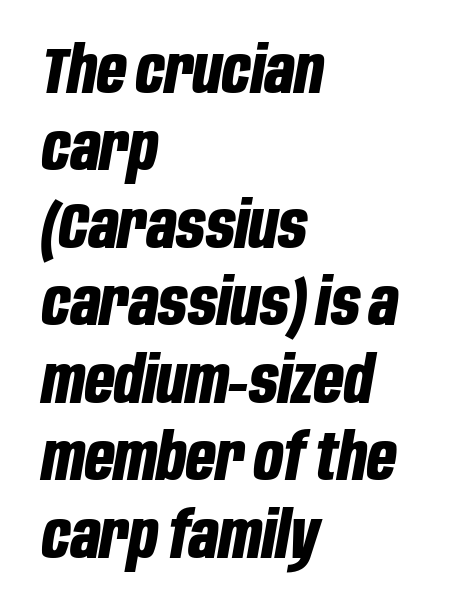
Q: Is the text bold? A: Yes.
Q: Is the text italic (slanted)? A: Yes, it leans right by about 10 degrees.
Q: Is the text underlined? A: No.
Q: How is the paragraph aligned? A: Left-aligned.
Q: Is the spacing between letters normal or unusually wide? A: Normal.
Q: Width (condensed, normal, or wide)? A: Condensed.
Q: Stroke contrast? A: Low.
Q: x-height? A: Large.
Q: Monospaced? A: No.
